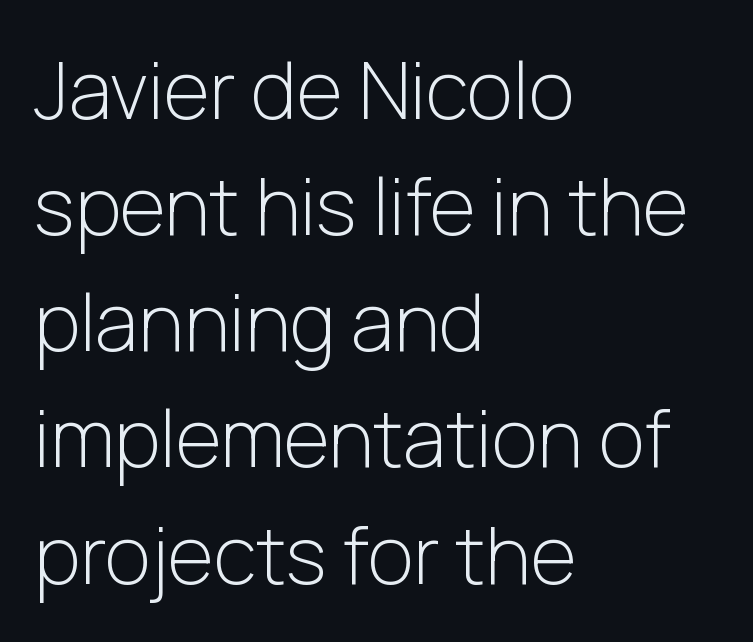
Letters have the restrained weight of plain body copy at most. The area under the type is left untouched. The letters stand upright; this is a roman face. Does extra space separate the letters? No, they use regular spacing. Whoever set this chose a conventional vertical rhythm.
